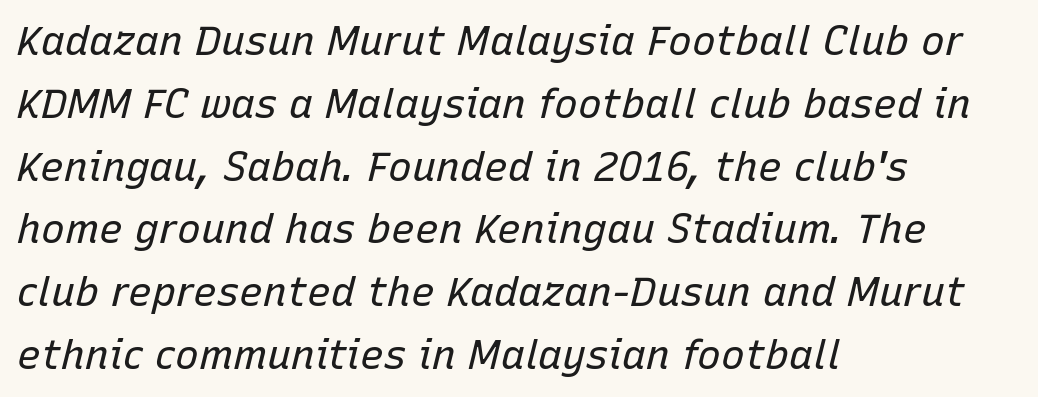
{"italic": "yes", "lean": "right", "slant_degrees": 15, "bold": "no", "weight": "regular", "width": "normal", "stroke_contrast": "low", "x_height": "medium", "monospaced": "no", "underline": "no", "align": "left", "line_spacing": "normal", "line_spacing_ratio": 1.57, "letter_spacing": "normal", "letter_spacing_em": 0.0, "glyph_px": 40}
